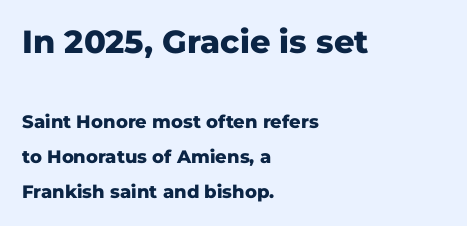
Descenders hang freely into open space. The setting favours the left margin, as ordinary paragraphs usually do. Designer's note — italics off, roman on. The passage shown begins with its larger block and ends with its smaller one.
